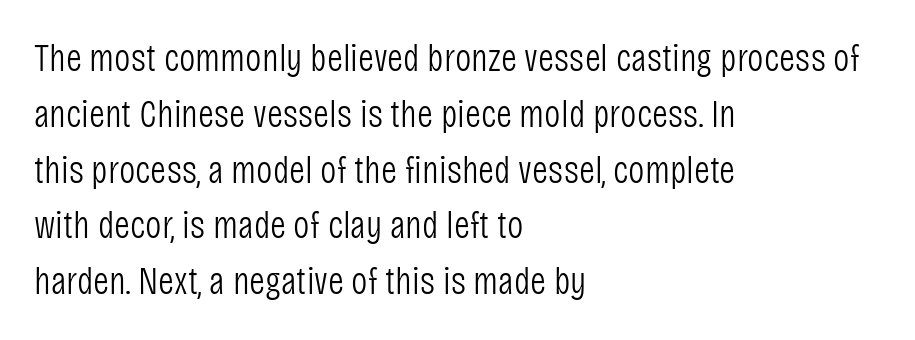
The image shows 39 px light, condensed sans-serif type, upright; set left-aligned, normal line spacing (1.43x), normal letter spacing, not underlined; low stroke contrast and a large x-height.
